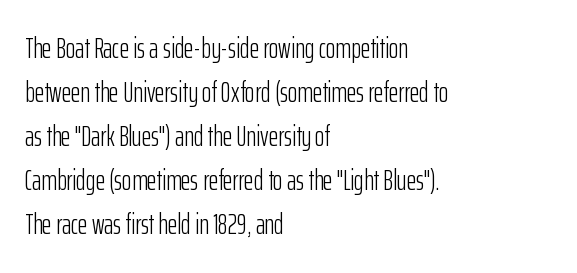
The image shows 29 px light, condensed sans-serif type, upright; set left-aligned, normal line spacing (1.52x), normal letter spacing, not underlined; low stroke contrast and a medium x-height.
